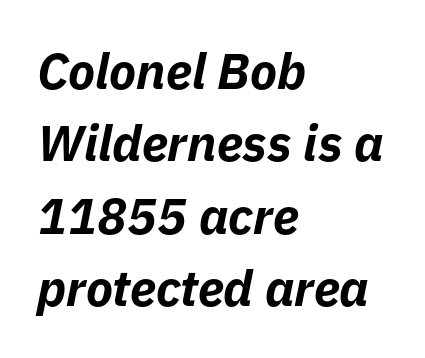
Q: Is the text bold? A: Yes.
Q: Is the text italic (slanted)? A: Yes, it leans right by about 11 degrees.
Q: Is the text underlined? A: No.
Q: How is the paragraph aligned? A: Left-aligned.
Q: Is the spacing between letters normal or unusually wide? A: Normal.
Q: Is the spacing between lines tight, normal or loose? A: Normal.
Q: Width (condensed, normal, or wide)? A: Normal.
Q: Stroke contrast? A: Low.
Q: x-height? A: Medium.
Q: Monospaced? A: No.
